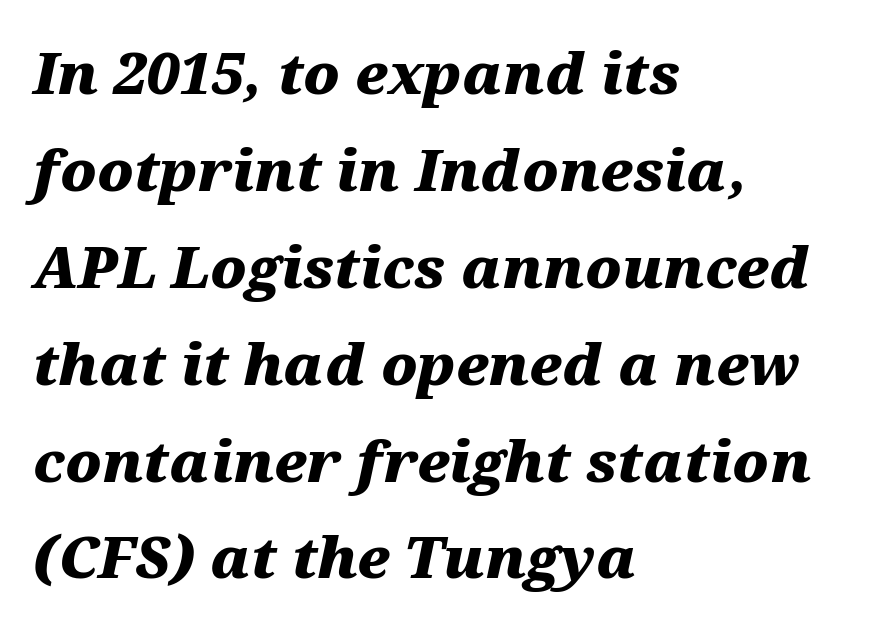
{"italic": "yes", "lean": "right", "slant_degrees": 12, "bold": "yes", "weight": "heavy", "width": "wide", "stroke_contrast": "medium", "x_height": "medium", "monospaced": "no", "underline": "no", "align": "left", "line_spacing": "normal", "line_spacing_ratio": 1.7, "letter_spacing": "normal", "letter_spacing_em": 0.0, "glyph_px": 57}
